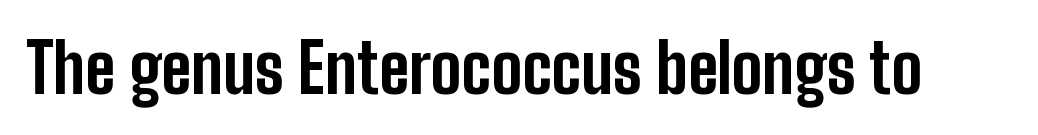
Students, this is bold: see how much ink each stroke carries. Style check: upright. Nobody drew a line under any word here. Serifs: no, the terminals of the letterforms are clean. These lines keep a tight, regular rhythm from letter to letter. A typesetter would call this proportional, since set widths differ per character.
